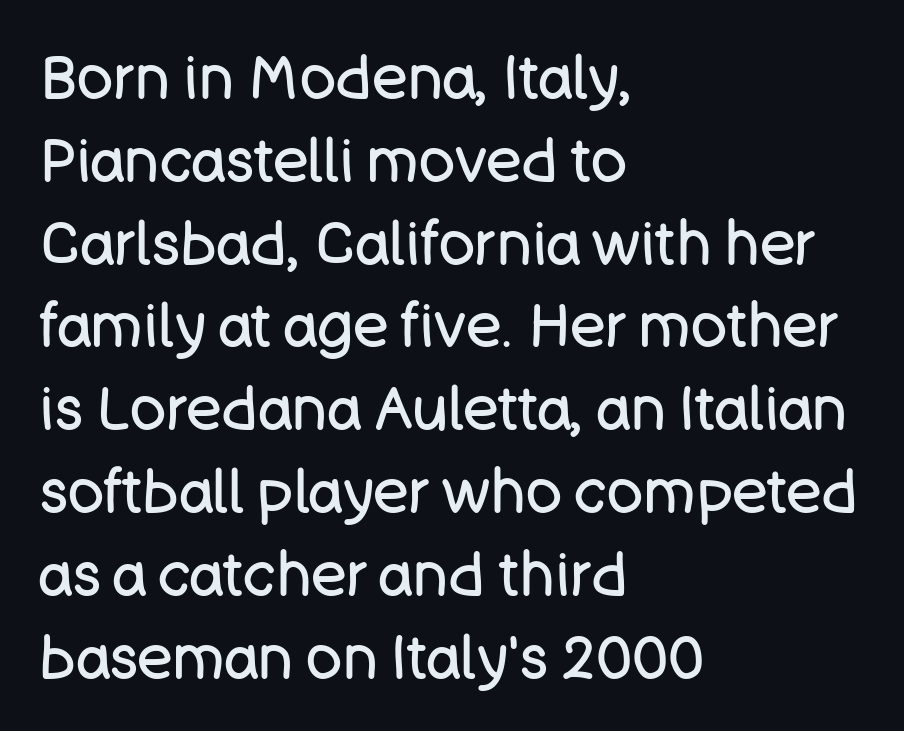
{"serif": "no", "italic": "no", "bold": "no", "weight": "regular", "width": "normal", "stroke_contrast": "low", "x_height": "large", "monospaced": "no", "underline": "no", "align": "left", "line_spacing": "normal", "line_spacing_ratio": 1.38, "letter_spacing": "normal", "letter_spacing_em": 0.0, "glyph_px": 60}
